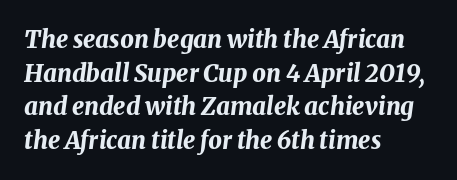
Q: Is the text bold? A: Yes.
Q: Is the text italic (slanted)? A: Yes, it leans right by about 8 degrees.
Q: Is the text underlined? A: No.
Q: How is the paragraph aligned? A: Left-aligned.
Q: Is the spacing between letters normal or unusually wide? A: Normal.
Q: Is the spacing between lines tight, normal or loose? A: Normal.
